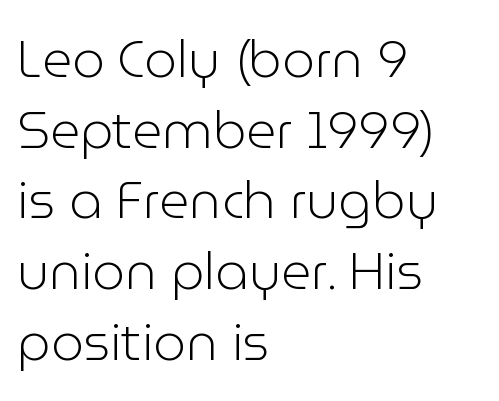
Students, note that the glyphs here touch the page at normal intervals. Nothing heavy about these letters — not bold at all. The passage shown is typed in a proportional face where columns would drift. The typesetter chose a ragged-right arrangement here.
